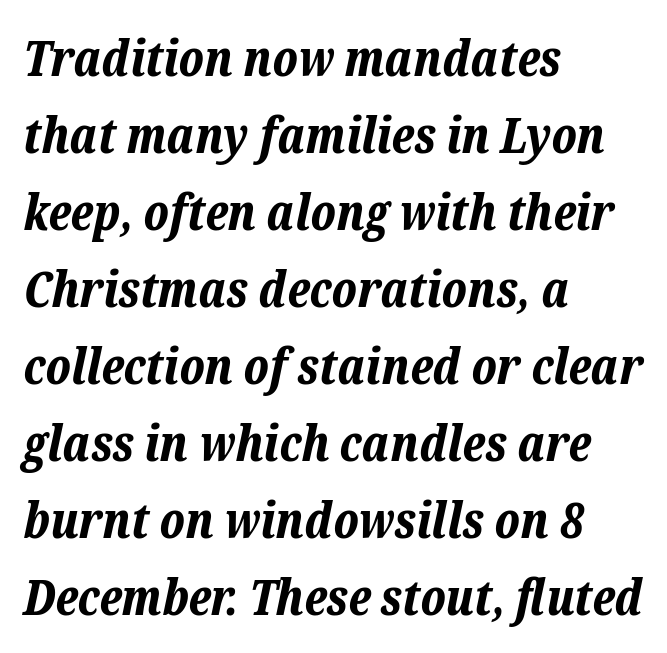
{"italic": "yes", "lean": "right", "slant_degrees": 12, "bold": "yes", "weight": "bold", "width": "normal", "stroke_contrast": "low", "x_height": "medium", "monospaced": "no", "underline": "no", "align": "left", "line_spacing": "normal", "line_spacing_ratio": 1.57, "letter_spacing": "normal", "letter_spacing_em": 0.0, "glyph_px": 49}
